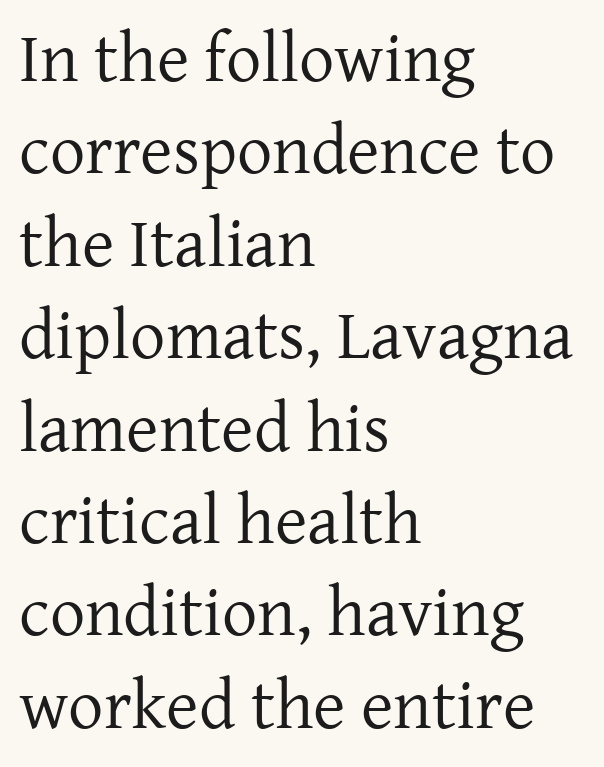
{"serif": "yes", "italic": "no", "bold": "no", "weight": "regular", "width": "normal", "stroke_contrast": "low", "x_height": "medium", "monospaced": "no", "underline": "no", "align": "left", "line_spacing": "normal", "line_spacing_ratio": 1.32, "letter_spacing": "normal", "letter_spacing_em": 0.0, "glyph_px": 70}
